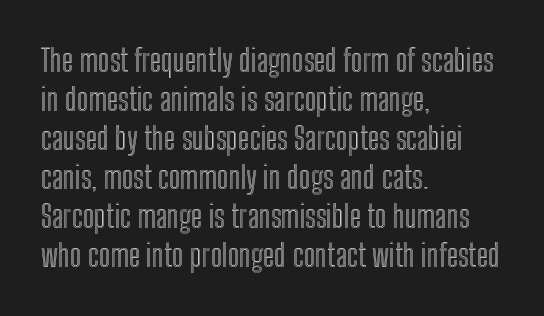
{"italic": "no", "width": "condensed", "x_height": "medium", "monospaced": "no", "underline": "no", "align": "left", "line_spacing": "normal", "line_spacing_ratio": 1.26, "letter_spacing": "normal", "letter_spacing_em": 0.0, "glyph_px": 31}
